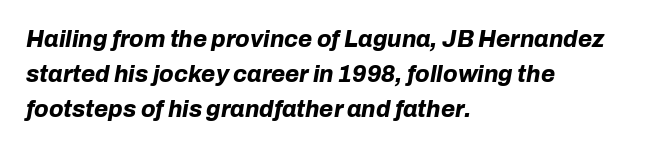
Descenders hang freely into open space. The passage is arranged the way most books set body copy — flush left. The strokes are fattened all the way to bold. Tracking value appears to be zero — textbook default spacing. It's the slanting kind of type. Whoever set this chose a conventional vertical rhythm.
